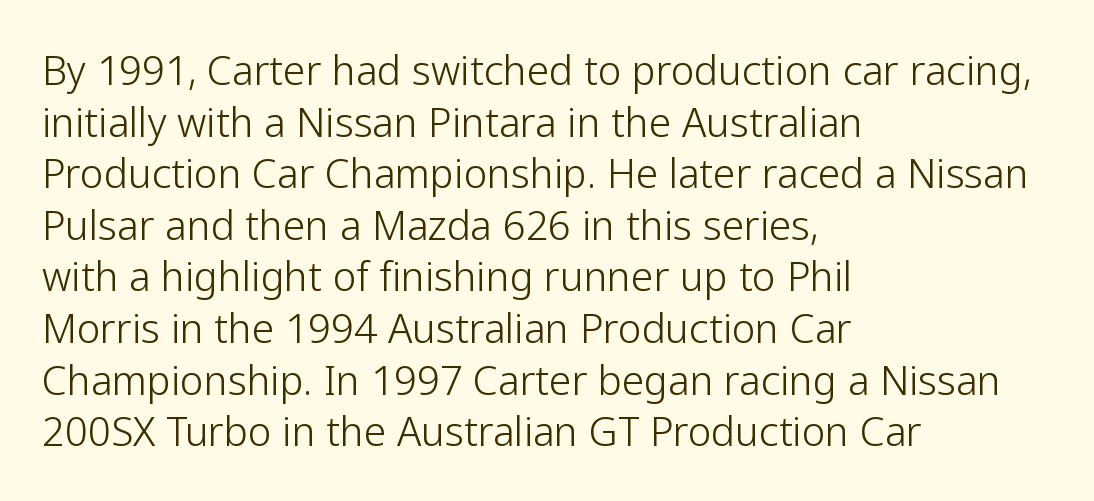
Regarding leading, the lines here are spaced in the standard way. Check the space under the baseline: it is left empty. Alignment: flush left. The text was rendered using a sans face with plain stroke endings.
